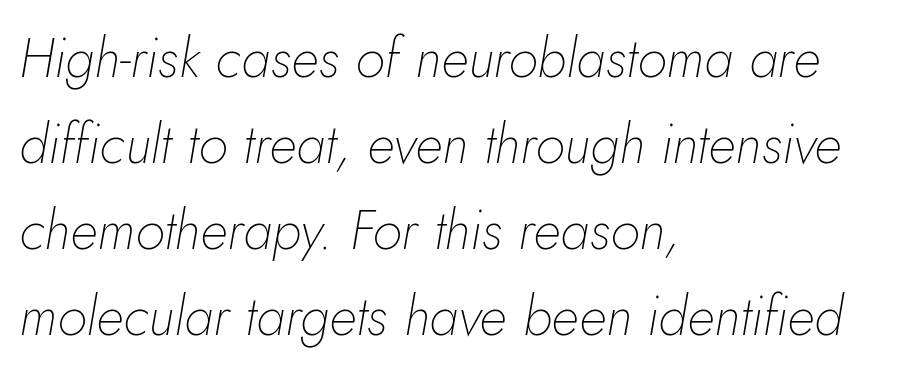
{"italic": "yes", "lean": "right", "slant_degrees": 5, "bold": "no", "weight": "thin", "width": "normal", "stroke_contrast": "low", "x_height": "small", "monospaced": "no", "underline": "no", "align": "left", "line_spacing": "normal", "line_spacing_ratio": 1.59, "letter_spacing": "normal", "letter_spacing_em": 0.0, "glyph_px": 54}
